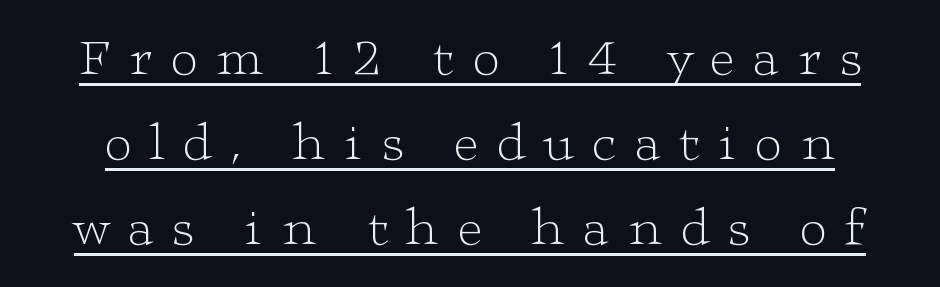
{"serif": "yes", "italic": "no", "bold": "no", "weight": "light", "width": "wide", "stroke_contrast": "low", "x_height": "medium", "monospaced": "no", "underline": "yes", "line_spacing": "normal", "line_spacing_ratio": 1.6, "letter_spacing": "wide", "letter_spacing_em": 0.35, "glyph_px": 53}
